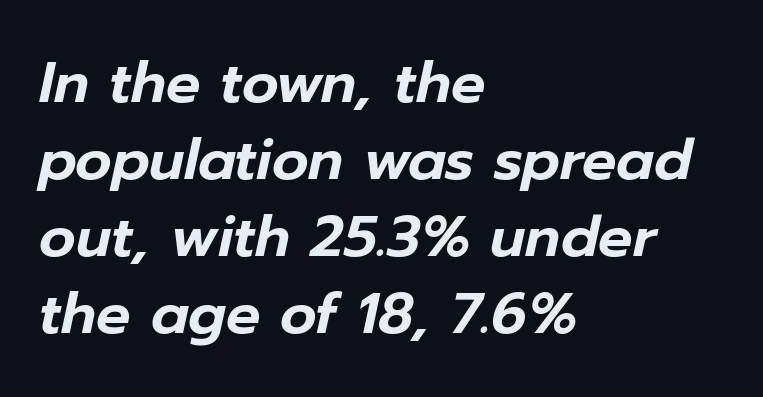
Q: Is the text italic (slanted)? A: Yes, it leans right by about 12 degrees.
Q: Is the text underlined? A: No.
Q: How is the paragraph aligned? A: Left-aligned.
Q: Is the spacing between letters normal or unusually wide? A: Normal.
Q: Is the spacing between lines tight, normal or loose? A: Normal.
Q: Width (condensed, normal, or wide)? A: Normal.
Q: Stroke contrast? A: Low.
Q: x-height? A: Medium.
Q: Monospaced? A: No.
